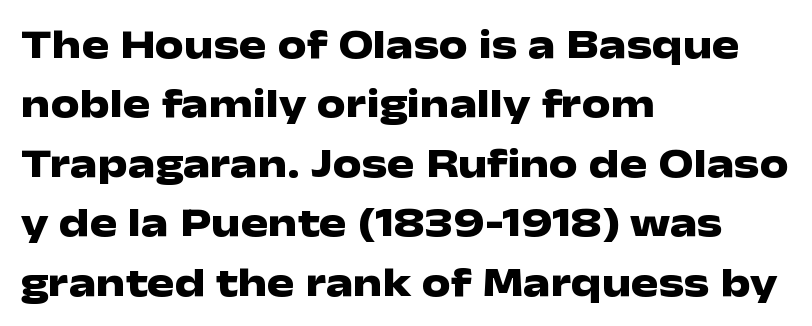
Think of a printed novel: that variable character pitch is what you see here. If you drew a line through each stem, it would be perfectly vertical. The rows are spaced the way most documents space them. The letters carry no serifs — their stems end cleanly without finishing strokes. The setting favours the left margin, as ordinary paragraphs usually do. Just letters on the line, the space beneath them empty.
